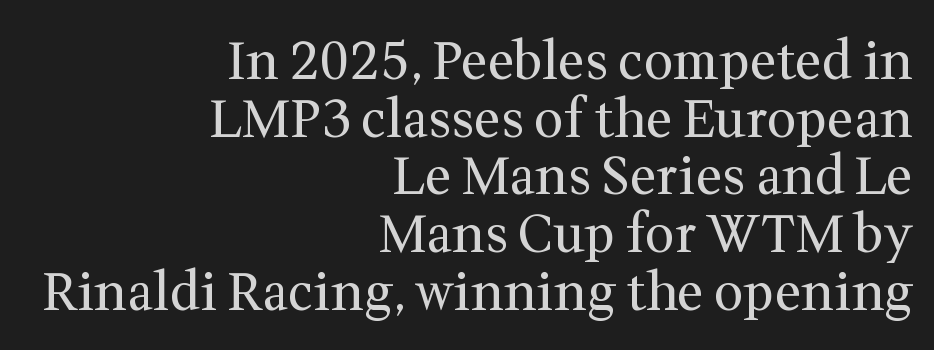
{"serif": "yes", "italic": "no", "bold": "no", "weight": "regular", "width": "normal", "stroke_contrast": "medium", "x_height": "medium", "monospaced": "no", "underline": "no", "align": "right", "line_spacing": "tight", "line_spacing_ratio": 1.11, "letter_spacing": "normal", "letter_spacing_em": 0.0, "glyph_px": 52}
